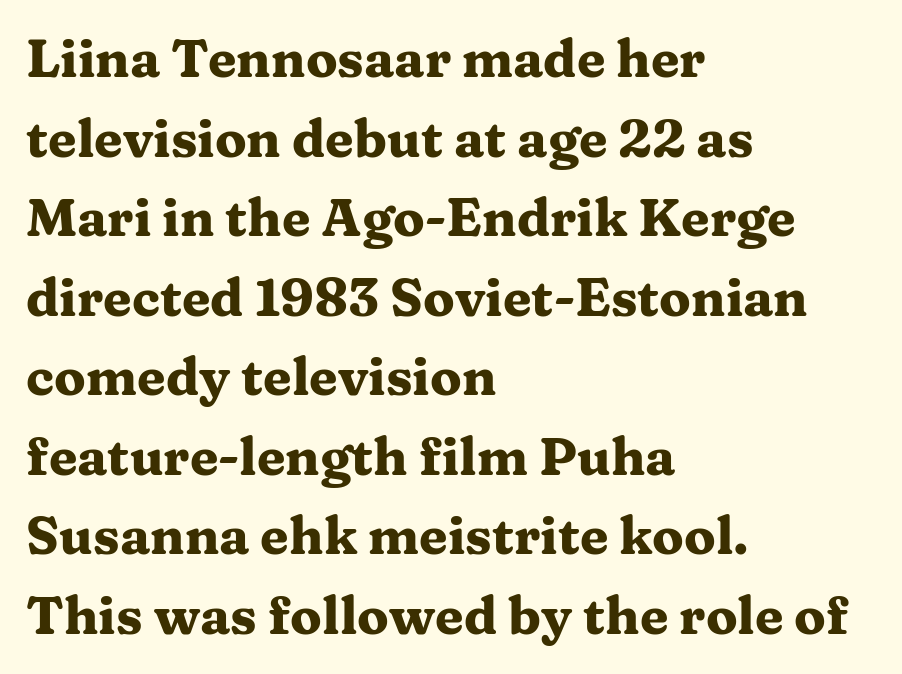
Q: Is the text bold? A: Yes.
Q: Is the text italic (slanted)? A: No, it is upright.
Q: Is the typeface a serif or a sans-serif typeface? A: Serif.
Q: Is the text underlined? A: No.
Q: How is the paragraph aligned? A: Left-aligned.
Q: Is the spacing between letters normal or unusually wide? A: Normal.
Q: Is the spacing between lines tight, normal or loose? A: Normal.
Q: Width (condensed, normal, or wide)? A: Wide.
Q: Stroke contrast? A: Medium.
Q: x-height? A: Medium.
Q: Monospaced? A: No.
